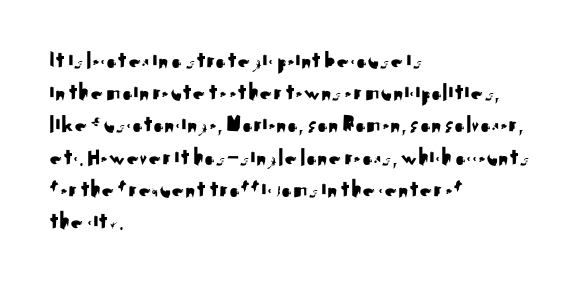
{"italic": "no", "underline": "no", "align": "left", "line_spacing": "normal", "line_spacing_ratio": 1.29, "letter_spacing": "normal", "letter_spacing_em": 0.0, "glyph_px": 25}
